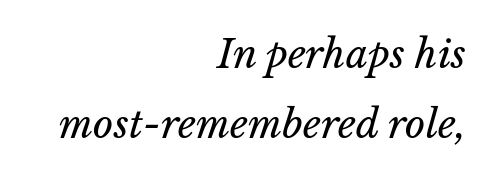
The image shows 39 px regular-weight type, italic (leaning right); set right-aligned, line spacing 1.79x, normal letter spacing, not underlined; low stroke contrast and a medium x-height.
